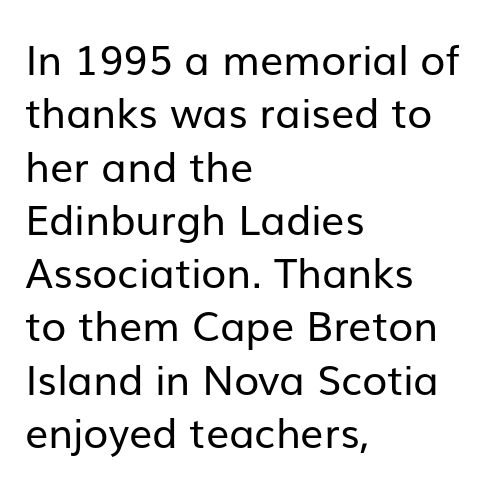
The image shows 41 px regular-weight sans-serif type, upright; set left-aligned, normal line spacing (1.3x), normal letter spacing, not underlined; low stroke contrast and a medium x-height.
